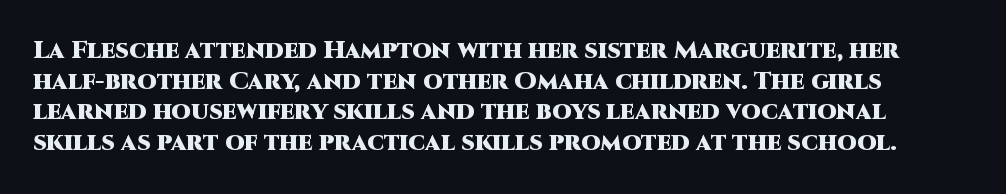
The image shows 25 px bold type, upright; set line spacing 1.23x, normal letter spacing, not underlined.
